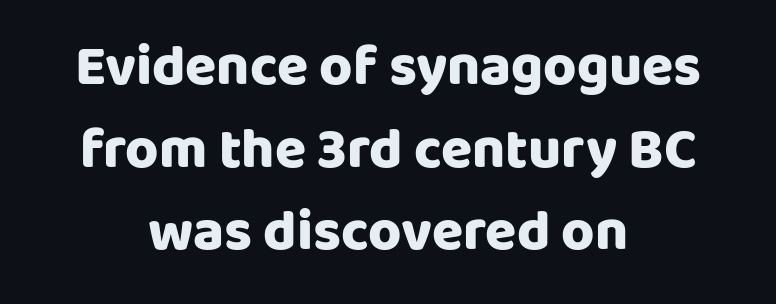
{"serif": "no", "italic": "no", "bold": "yes", "weight": "heavy", "width": "normal", "stroke_contrast": "low", "x_height": "large", "monospaced": "no", "underline": "no", "align": "center", "line_spacing": "normal", "line_spacing_ratio": 1.45, "letter_spacing": "normal", "letter_spacing_em": 0.0, "glyph_px": 57}
